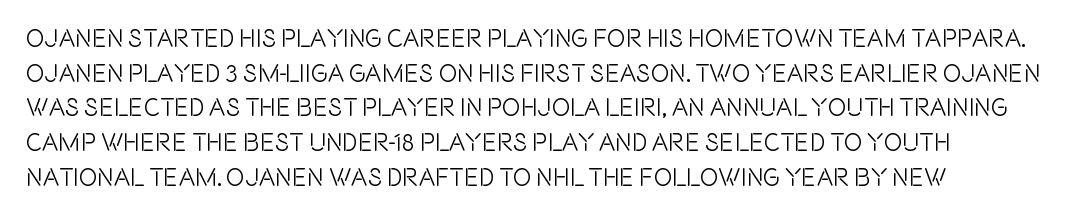
Q: Is the text italic (slanted)? A: No, it is upright.
Q: Is the text underlined? A: No.
Q: Is the spacing between letters normal or unusually wide? A: Normal.
Q: Is the spacing between lines tight, normal or loose? A: Normal.
